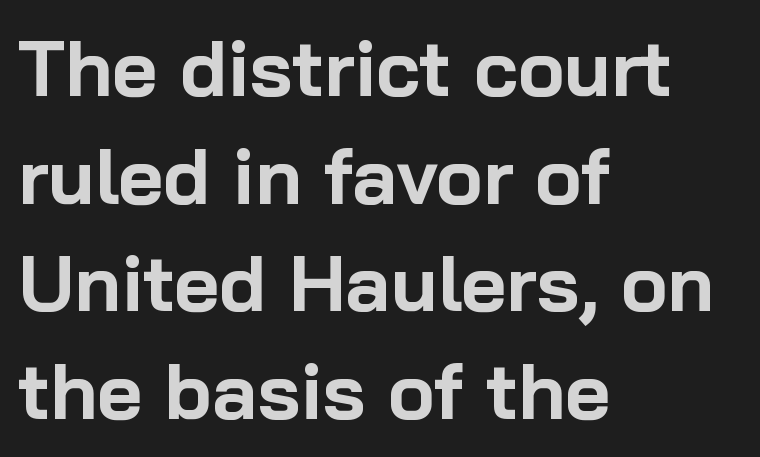
Q: Is the text bold? A: Yes.
Q: Is the text italic (slanted)? A: No, it is upright.
Q: Is the typeface a serif or a sans-serif typeface? A: Sans-serif.
Q: Is the text underlined? A: No.
Q: How is the paragraph aligned? A: Left-aligned.
Q: Is the spacing between letters normal or unusually wide? A: Normal.
Q: Is the spacing between lines tight, normal or loose? A: Normal.
Q: Width (condensed, normal, or wide)? A: Normal.
Q: Stroke contrast? A: Low.
Q: x-height? A: Medium.
Q: Monospaced? A: No.
